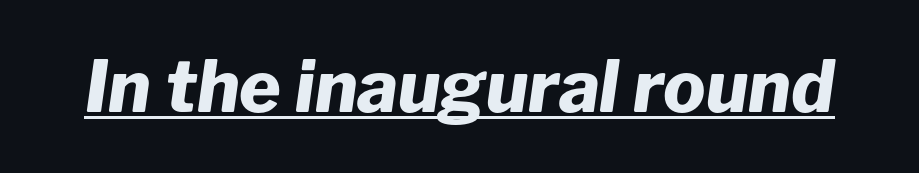
The image shows 71 px heavy type, italic (leaning right); set normal letter spacing, underlined; low stroke contrast and a medium x-height.
